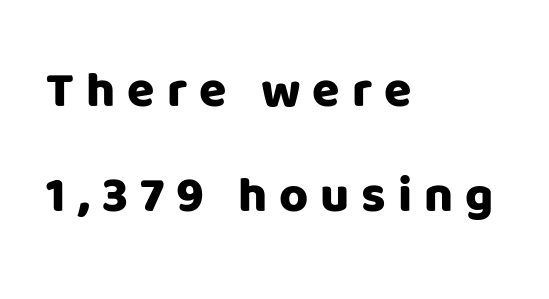
Q: Is the text italic (slanted)? A: No, it is upright.
Q: Is the typeface a serif or a sans-serif typeface? A: Sans-serif.
Q: Is the text underlined? A: No.
Q: How is the paragraph aligned? A: Left-aligned.
Q: Is the spacing between letters normal or unusually wide? A: Unusually wide.
Q: Is the spacing between lines tight, normal or loose? A: Loose.
Q: Width (condensed, normal, or wide)? A: Normal.
Q: Stroke contrast? A: Low.
Q: x-height? A: Large.
Q: Monospaced? A: No.
